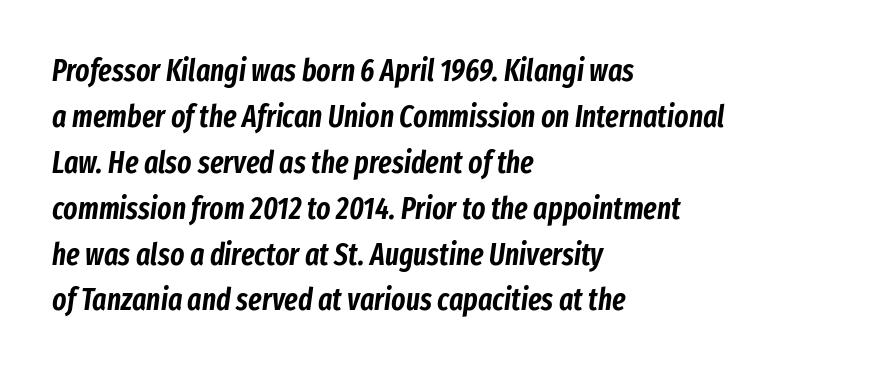
The image shows 30 px condensed type, italic (leaning right); set left-aligned, normal line spacing (1.53x), normal letter spacing, not underlined; low stroke contrast and a medium x-height.
